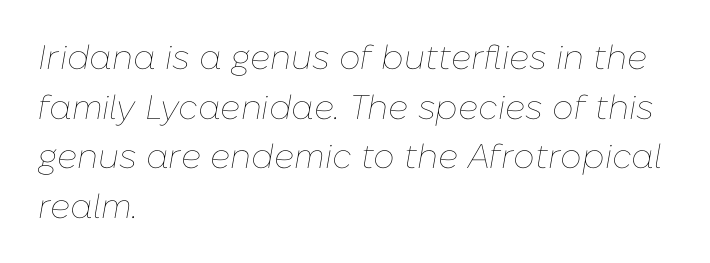
Q: Is the text bold? A: No.
Q: Is the text italic (slanted)? A: Yes, it leans right by about 10 degrees.
Q: Is the text underlined? A: No.
Q: How is the paragraph aligned? A: Left-aligned.
Q: Is the spacing between letters normal or unusually wide? A: Normal.
Q: Is the spacing between lines tight, normal or loose? A: Normal.
Q: Width (condensed, normal, or wide)? A: Normal.
Q: Stroke contrast? A: Low.
Q: x-height? A: Medium.
Q: Monospaced? A: No.
